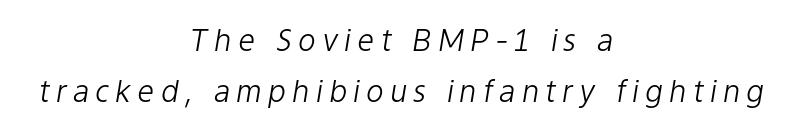
Do the characters align in a grid? No, the font is proportional. The specimen omits any rule beneath the text block's lines. Tall strokes in this sample are angled rather than plumb. Is the type heavy? It reads as light-to-regular instead. Each word looks stretched out because of the extra space between its letters. Teacher's note: observe the equal gaps on both sides — that is centered alignment.
